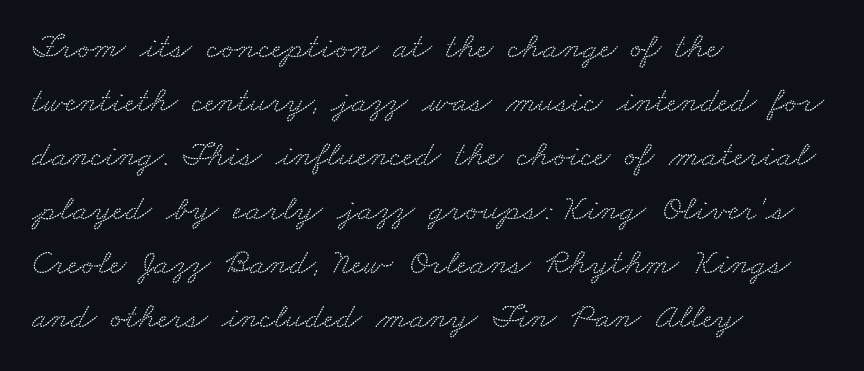
Q: Is the typeface a serif or a sans-serif typeface? A: Serif.
Q: Is the text underlined? A: No.
Q: How is the paragraph aligned? A: Left-aligned.
Q: Is the spacing between letters normal or unusually wide? A: Normal.
Q: Is the spacing between lines tight, normal or loose? A: Normal.
Q: Width (condensed, normal, or wide)? A: Wide.
Q: Stroke contrast? A: Low.
Q: x-height? A: Small.
Q: Monospaced? A: No.
